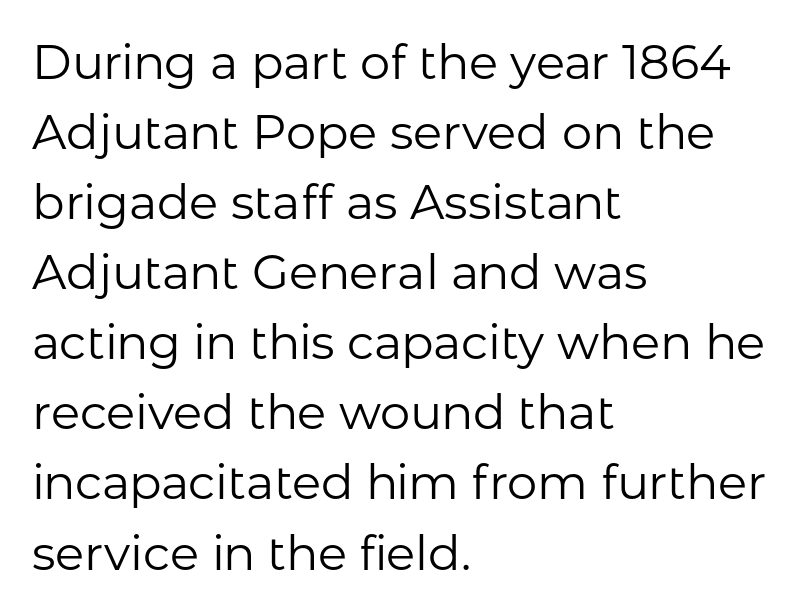
The passage shown is typeset with a sans-serif family. Stem width sits at or under what a default text font uses. What's the leading like? Ordinary, nothing unusual. Looks like regular typesetting: each glyph gets only the width it needs.
